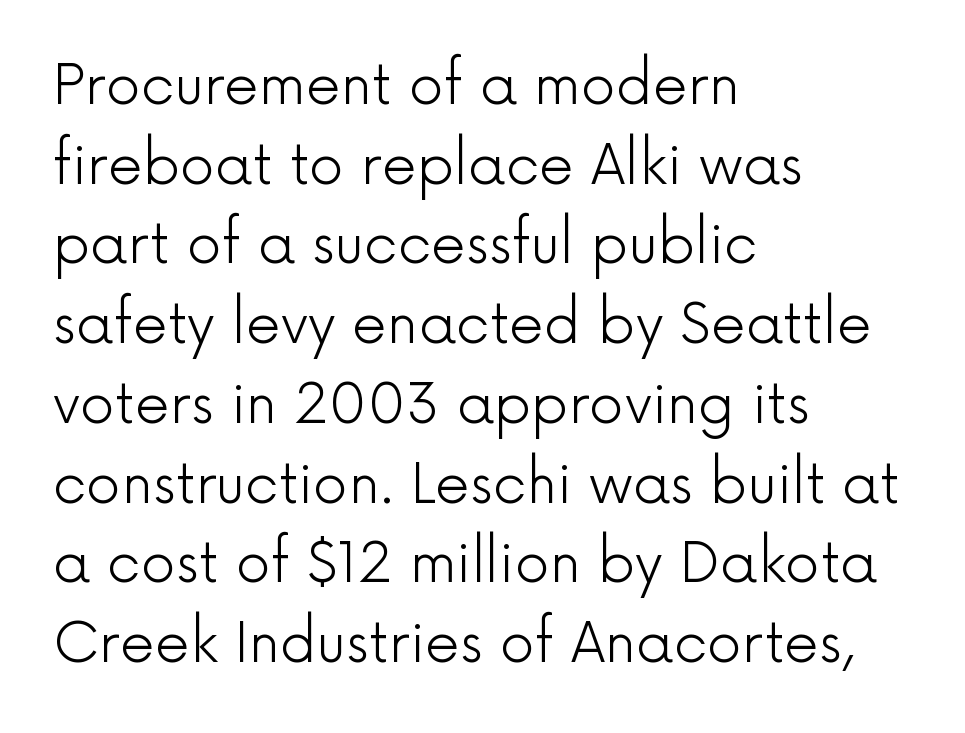
Q: Is the text bold? A: No.
Q: Is the text italic (slanted)? A: No, it is upright.
Q: Is the typeface a serif or a sans-serif typeface? A: Sans-serif.
Q: Is the text underlined? A: No.
Q: How is the paragraph aligned? A: Left-aligned.
Q: Is the spacing between letters normal or unusually wide? A: Normal.
Q: Is the spacing between lines tight, normal or loose? A: Normal.
Q: Width (condensed, normal, or wide)? A: Normal.
Q: x-height? A: Medium.
Q: Monospaced? A: No.
